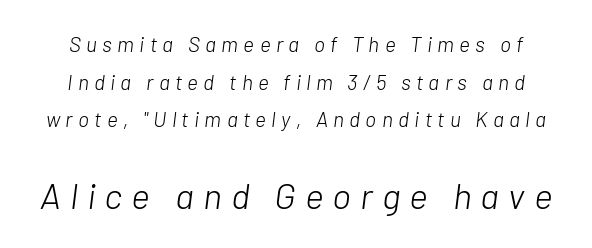
The image shows 36 px light type, italic (leaning right); set line spacing 1.79x, unusually wide letter spacing (+0.25 em), not underlined; the second (bottom) block is 1.71x larger; low stroke contrast and a medium x-height.
